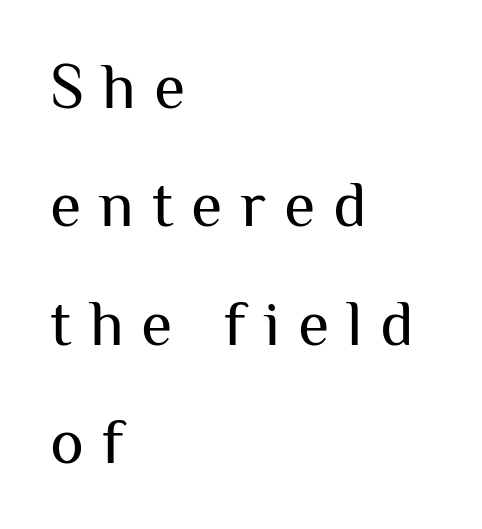
{"serif": "no", "italic": "no", "bold": "no", "weight": "regular", "width": "normal", "stroke_contrast": "medium", "x_height": "medium", "monospaced": "no", "underline": "no", "align": "left", "line_spacing_ratio": 1.85, "letter_spacing": "wide", "letter_spacing_em": 0.28, "glyph_px": 64}
